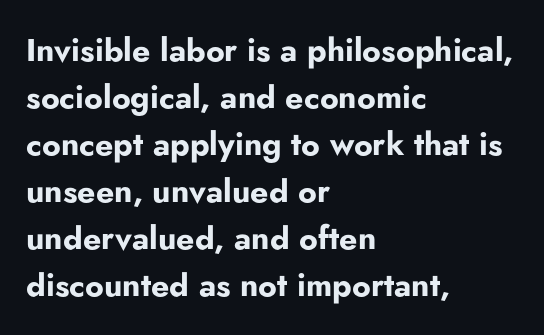
Q: Is the text bold? A: Yes.
Q: Is the text italic (slanted)? A: No, it is upright.
Q: Is the typeface a serif or a sans-serif typeface? A: Sans-serif.
Q: Is the text underlined? A: No.
Q: How is the paragraph aligned? A: Left-aligned.
Q: Is the spacing between letters normal or unusually wide? A: Normal.
Q: Is the spacing between lines tight, normal or loose? A: Normal.
Q: Width (condensed, normal, or wide)? A: Normal.
Q: Stroke contrast? A: Low.
Q: x-height? A: Small.
Q: Monospaced? A: No.
